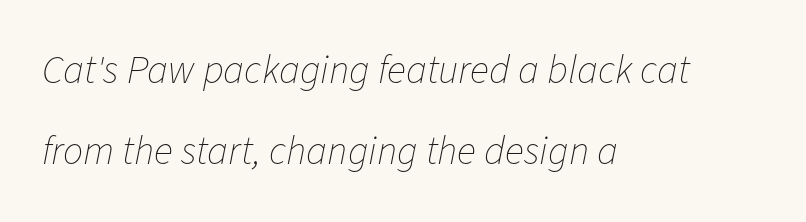
The zone under the glyphs is completely vacant. The typesetter chose a ragged-right arrangement here. Is the letter spacing exaggerated? No — it looks like the ordinary default. This reads as an unemphasized weight, regular at the heaviest. Here the designer chose a conventional face with non-uniform glyph widths. Leading: increased.
